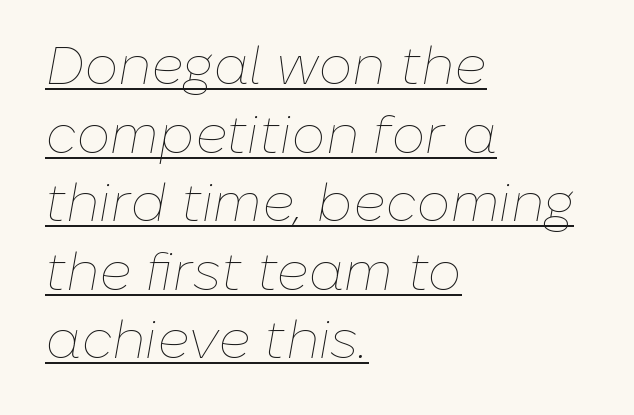
Normally led — the rows are evenly, conventionally spaced. Stem width sits at or under what a default text font uses. Yep, that's italic — everything's leaning. The horizontal fit of the characters is conventional and even. The rendered words wear a rule along their underside. Each letter keeps its own natural width here, so spacing adapts to shape.
